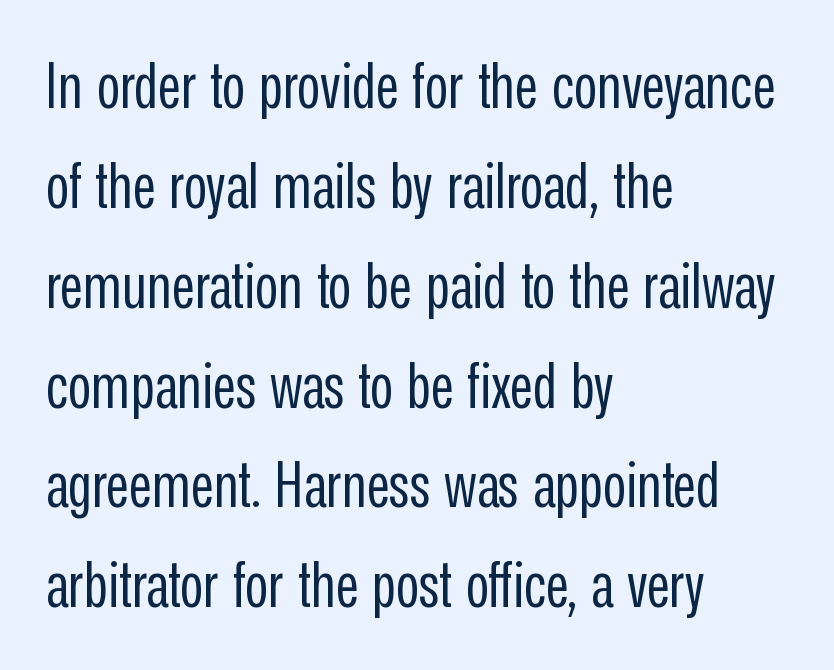
Is this a fixed-width face? No — the glyphs have proportional, varying widths. The typography opts for an upright posture over an oblique one. The strokes carry an ordinary text weight at most. Descenders hang freely into open space. Font category for this specimen: sans-serif.
